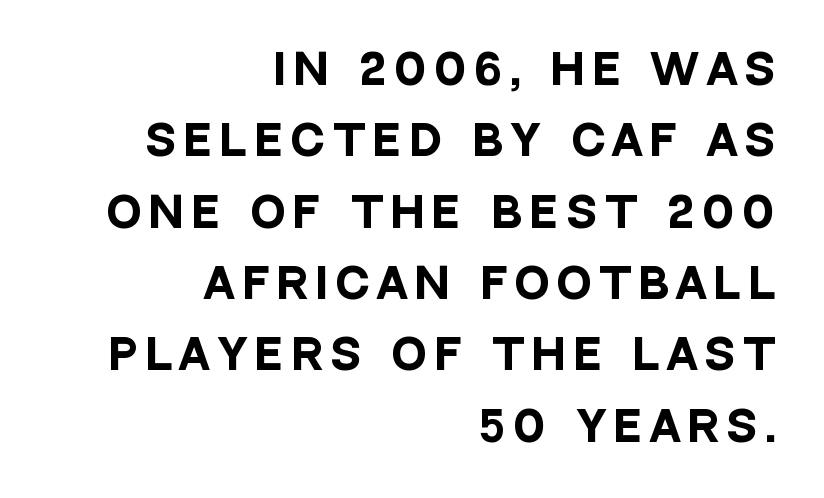
Q: Is the text bold? A: Yes.
Q: Is the text italic (slanted)? A: No, it is upright.
Q: Is the typeface a serif or a sans-serif typeface? A: Sans-serif.
Q: Is the text underlined? A: No.
Q: How is the paragraph aligned? A: Right-aligned.
Q: Is the spacing between letters normal or unusually wide? A: Unusually wide.
Q: Width (condensed, normal, or wide)? A: Condensed.
Q: Stroke contrast? A: Low.
Q: x-height? A: Large.
Q: Monospaced? A: No.
